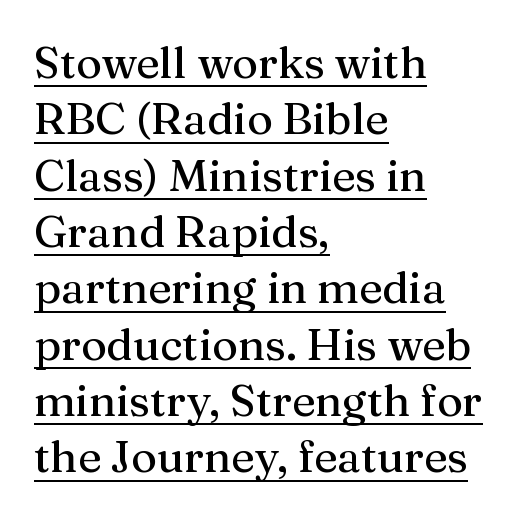
Inter-character spacing is left at the font's built-in metrics. What decoration does the sample have? An underline. Stroke terminals: seriffed. Character widths vary here, with narrow letters taking less room than wide ones.
